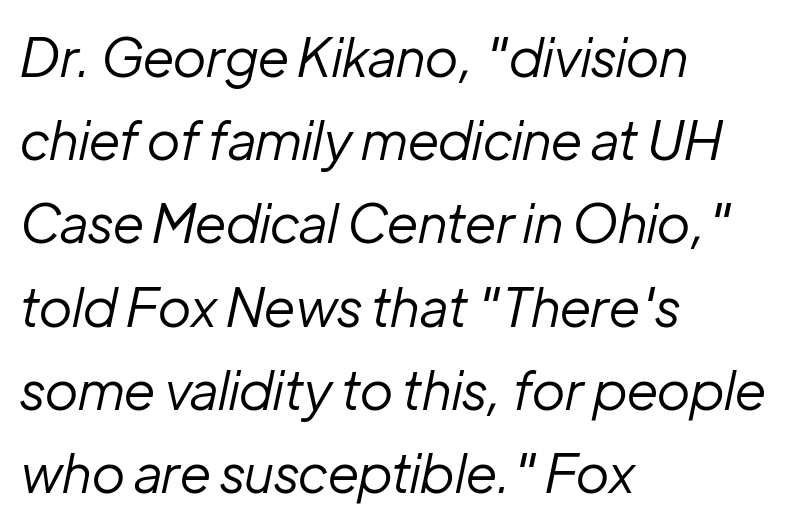
Q: Is the text bold? A: No.
Q: Is the text italic (slanted)? A: Yes, it leans right by about 12 degrees.
Q: Is the text underlined? A: No.
Q: How is the paragraph aligned? A: Left-aligned.
Q: Is the spacing between letters normal or unusually wide? A: Normal.
Q: Is the spacing between lines tight, normal or loose? A: Normal.
Q: Width (condensed, normal, or wide)? A: Normal.
Q: Stroke contrast? A: Low.
Q: x-height? A: Medium.
Q: Monospaced? A: No.
